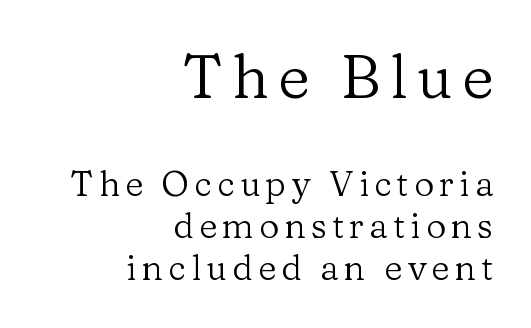
Q: Is the text bold? A: No.
Q: Is the text italic (slanted)? A: No, it is upright.
Q: Is the typeface a serif or a sans-serif typeface? A: Serif.
Q: Is the text underlined? A: No.
Q: How is the paragraph aligned? A: Right-aligned.
Q: Which block of text is set in a larger size, the first (top) or the second (bottom)? A: The first (top) one.
Q: Width (condensed, normal, or wide)? A: Normal.
Q: Stroke contrast? A: Low.
Q: x-height? A: Medium.
Q: Monospaced? A: No.
